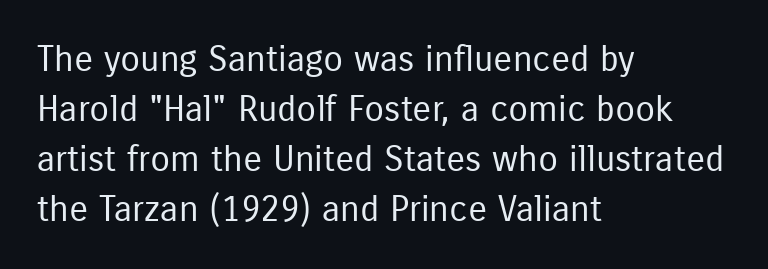
Think of a printed novel: that variable character pitch is what you see here. A classic flush-left, rag-right setting is used for this passage. The passage shown is typeset with a sans-serif family. Quick note: interline space is typical. This is the regular roman posture of the typeface. Each row of text sits above clean, open space.
